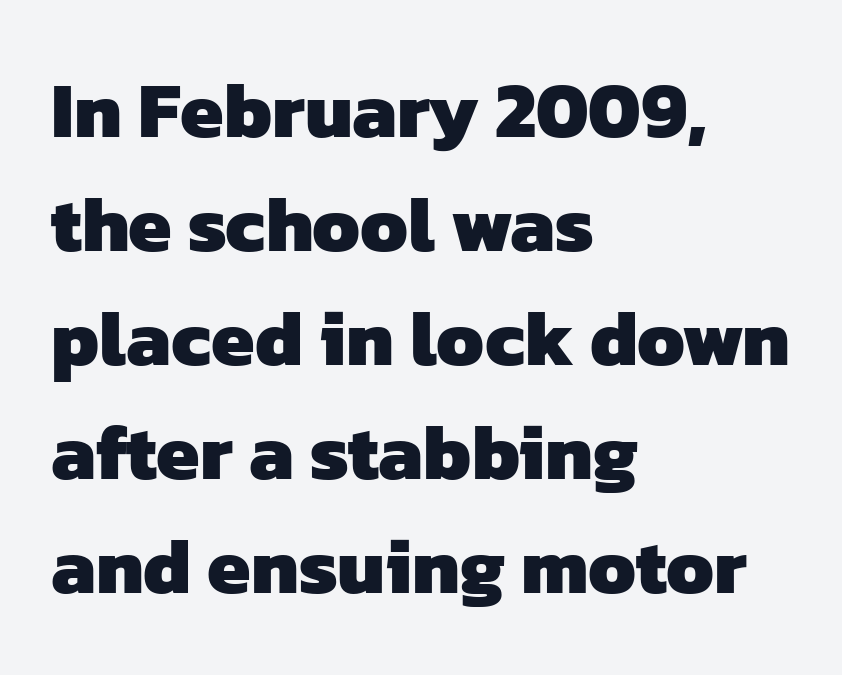
Q: Is the text bold? A: Yes.
Q: Is the typeface a serif or a sans-serif typeface? A: Sans-serif.
Q: Is the text underlined? A: No.
Q: How is the paragraph aligned? A: Left-aligned.
Q: Is the spacing between letters normal or unusually wide? A: Normal.
Q: Is the spacing between lines tight, normal or loose? A: Normal.
Q: Width (condensed, normal, or wide)? A: Normal.
Q: Stroke contrast? A: Low.
Q: x-height? A: Medium.
Q: Monospaced? A: No.
